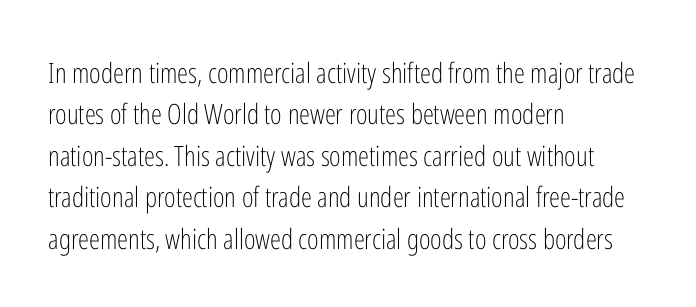
Type style note: lacks serifs. Upright lettering throughout. Which margin do the lines hug? The left one — the right edge is uneven. Heaviness? Minimal to ordinary, like unemphasized prose. A typesetter would call this proportional, since set widths differ per character.
